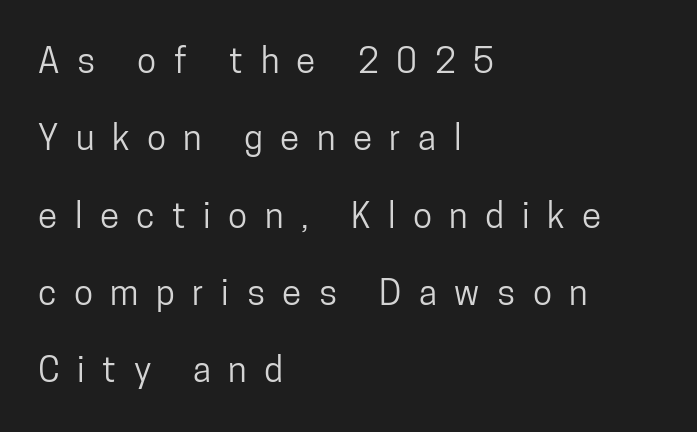
Reading down the block, your eye returns to a fixed left position each line. To sum up the face: it is a sans, with no serifs. Between one letter and the next there's a generous, obvious gap. Baseline-to-baseline distance is far greater than the letter height. The letters advance in unequal steps, a hallmark of proportional type.
